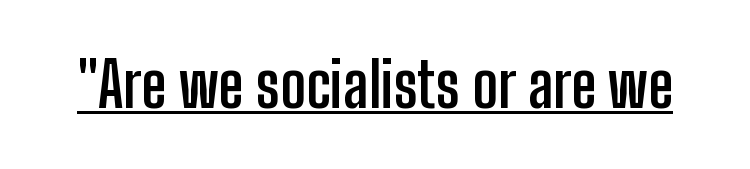
The image shows 62 px semibold, condensed sans-serif type, upright; set normal letter spacing, underlined; low stroke contrast and a medium x-height.
